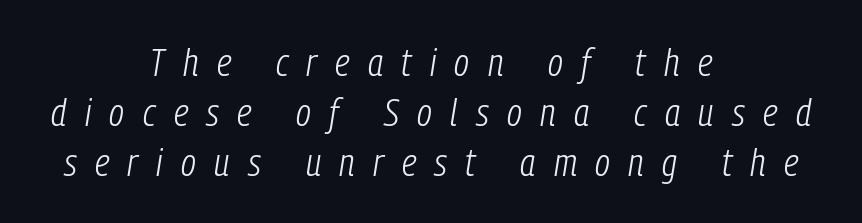
No letter is thick-stroked: the sample isn't bold. Words appear elongated and porous because spacing is wide. These lines stack symmetrically, like a column narrowing and widening about its center. The glyphs look as if they've been sheared to an angle. Lines of text with bare space underneath. Spacing verdict: proportional, widths tailored to each character.
